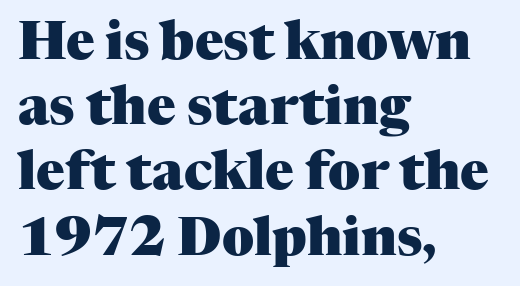
{"serif": "yes", "italic": "no", "bold": "yes", "weight": "heavy", "width": "normal", "stroke_contrast": "medium", "x_height": "medium", "monospaced": "no", "underline": "no", "align": "left", "line_spacing_ratio": 1.23, "letter_spacing": "normal", "letter_spacing_em": 0.0, "glyph_px": 53}
